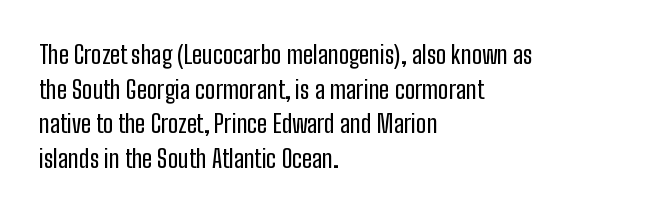
Q: Is the text italic (slanted)? A: No, it is upright.
Q: Is the text underlined? A: No.
Q: How is the paragraph aligned? A: Left-aligned.
Q: Is the spacing between letters normal or unusually wide? A: Normal.
Q: Is the spacing between lines tight, normal or loose? A: Normal.
